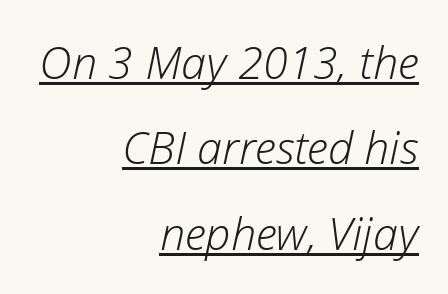
Q: Is the text bold? A: No.
Q: Is the text italic (slanted)? A: Yes, it leans right by about 12 degrees.
Q: Is the text underlined? A: Yes.
Q: How is the paragraph aligned? A: Right-aligned.
Q: Is the spacing between letters normal or unusually wide? A: Normal.
Q: Is the spacing between lines tight, normal or loose? A: Loose.
Q: Width (condensed, normal, or wide)? A: Normal.
Q: Stroke contrast? A: Low.
Q: x-height? A: Medium.
Q: Monospaced? A: No.
